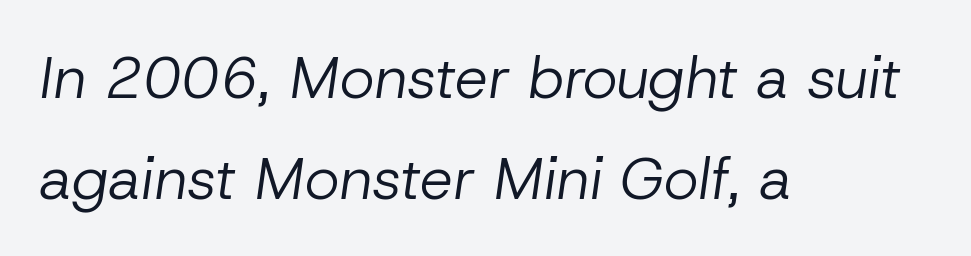
Q: Is the text bold? A: No.
Q: Is the text italic (slanted)? A: Yes, it leans right by about 8 degrees.
Q: Is the text underlined? A: No.
Q: How is the paragraph aligned? A: Left-aligned.
Q: Is the spacing between letters normal or unusually wide? A: Normal.
Q: Width (condensed, normal, or wide)? A: Normal.
Q: Stroke contrast? A: Low.
Q: x-height? A: Medium.
Q: Monospaced? A: No.
